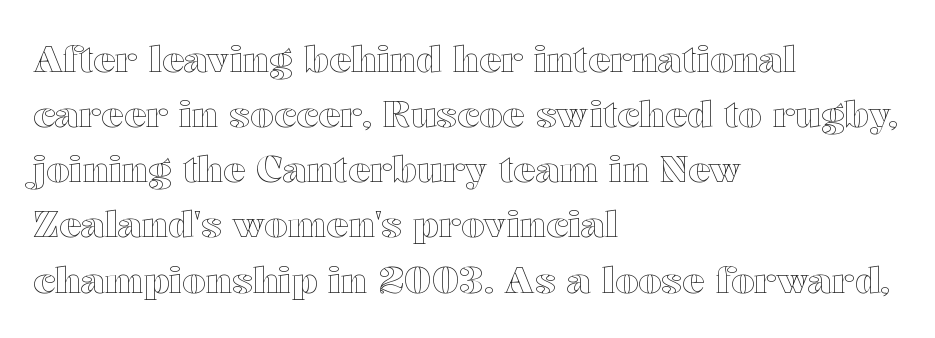
Q: Is the text italic (slanted)? A: No, it is upright.
Q: Is the text underlined? A: No.
Q: How is the paragraph aligned? A: Left-aligned.
Q: Is the spacing between letters normal or unusually wide? A: Normal.
Q: Is the spacing between lines tight, normal or loose? A: Normal.
Q: Width (condensed, normal, or wide)? A: Wide.
Q: x-height? A: Medium.
Q: Monospaced? A: No.
